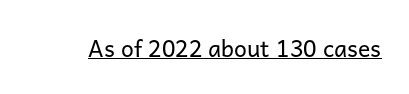
The image shows 23 px text type, upright; set normal letter spacing, underlined.
